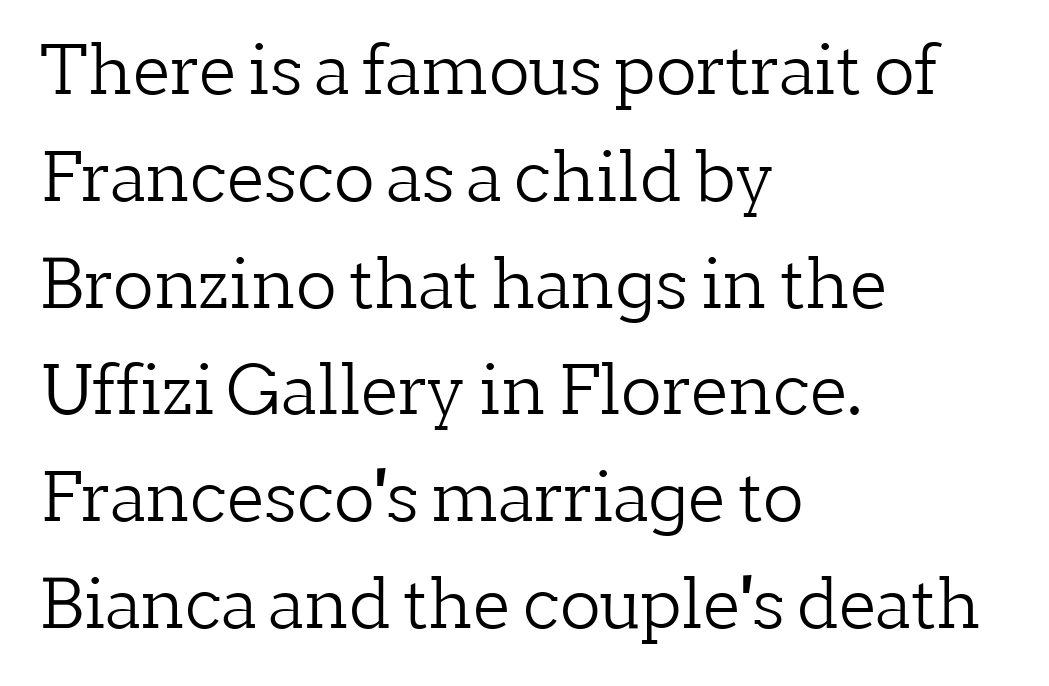
The image shows 68 px light serif type, upright; set left-aligned, normal line spacing (1.57x), normal letter spacing, not underlined; low stroke contrast and a medium x-height.
